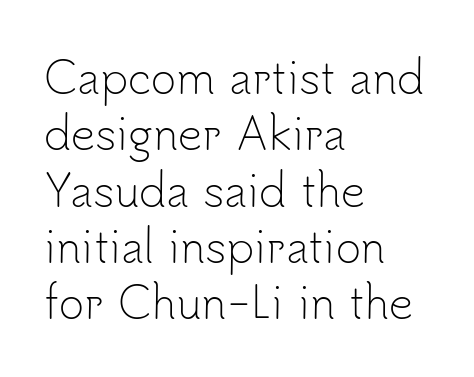
Q: Is the text bold? A: No.
Q: Is the text italic (slanted)? A: No, it is upright.
Q: Is the typeface a serif or a sans-serif typeface? A: Sans-serif.
Q: Is the text underlined? A: No.
Q: How is the paragraph aligned? A: Left-aligned.
Q: Is the spacing between letters normal or unusually wide? A: Normal.
Q: Is the spacing between lines tight, normal or loose? A: Normal.
Q: Width (condensed, normal, or wide)? A: Normal.
Q: Stroke contrast? A: Low.
Q: x-height? A: Small.
Q: Monospaced? A: No.
